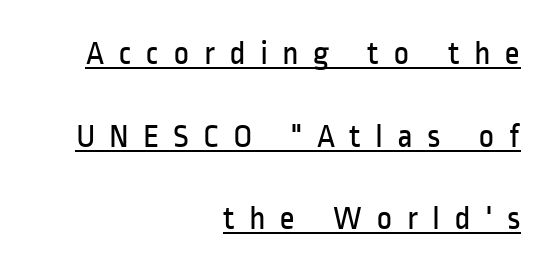
Q: Is the text bold? A: No.
Q: Is the text italic (slanted)? A: No, it is upright.
Q: Is the typeface a serif or a sans-serif typeface? A: Sans-serif.
Q: Is the text underlined? A: Yes.
Q: How is the paragraph aligned? A: Right-aligned.
Q: Is the spacing between letters normal or unusually wide? A: Unusually wide.
Q: Is the spacing between lines tight, normal or loose? A: Loose.
Q: Width (condensed, normal, or wide)? A: Condensed.
Q: Stroke contrast? A: Low.
Q: x-height? A: Medium.
Q: Monospaced? A: No.
